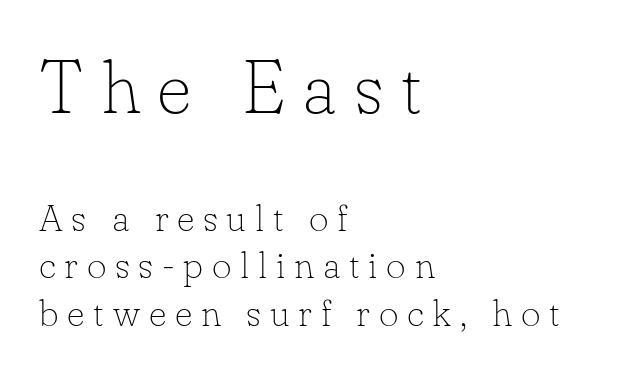
The image shows 75 px thin serif type, upright; set left-aligned, normal line spacing (1.25x), unusually wide letter spacing (+0.23 em), not underlined; the first (top) block is 1.97x larger; low stroke contrast and a small x-height.
